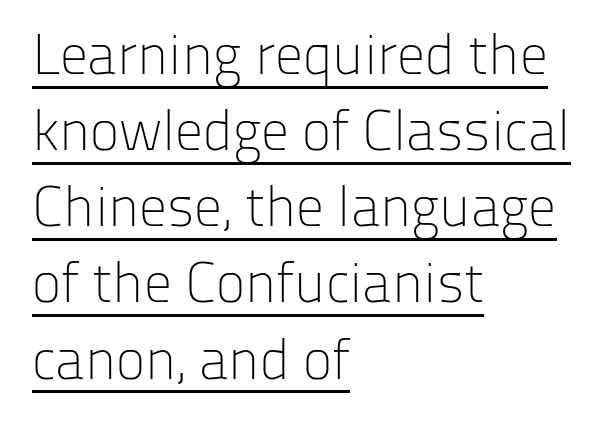
Font category for this specimen: sans-serif. The ragged edge is on the right, which tells us the setting is flush left. The sample's only ornament is a line tracing under the words. Unbolded letterforms with no extra heft. Caption: standard tracking, unaltered. Style check: upright.
